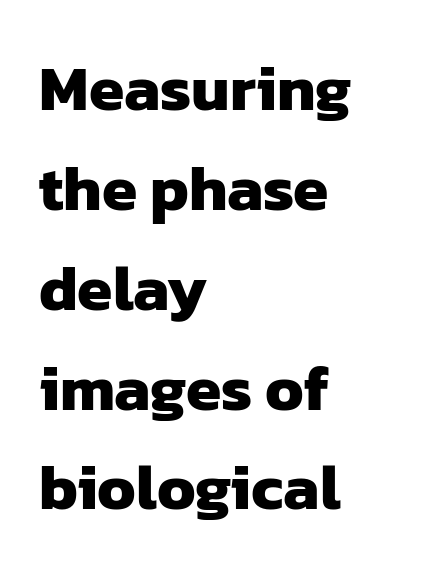
Q: Is the text bold? A: Yes.
Q: Is the typeface a serif or a sans-serif typeface? A: Sans-serif.
Q: Is the text underlined? A: No.
Q: How is the paragraph aligned? A: Left-aligned.
Q: Is the spacing between letters normal or unusually wide? A: Normal.
Q: Is the spacing between lines tight, normal or loose? A: Normal.
Q: Width (condensed, normal, or wide)? A: Normal.
Q: Stroke contrast? A: Low.
Q: x-height? A: Medium.
Q: Monospaced? A: No.
